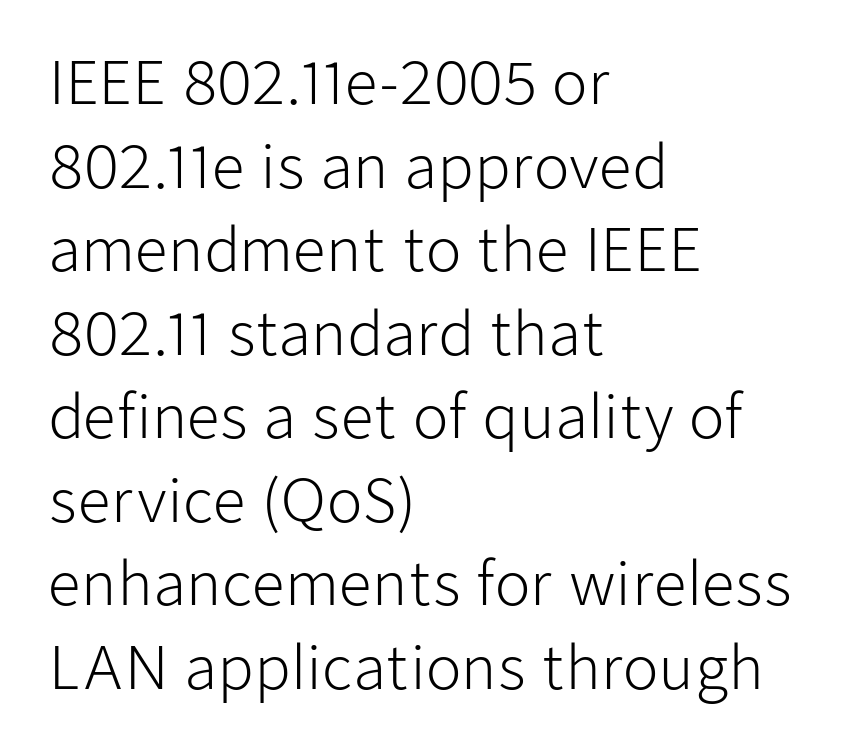
The image shows 58 px light sans-serif type, upright; set left-aligned, normal line spacing (1.44x), normal letter spacing, not underlined; low stroke contrast and a medium x-height.
